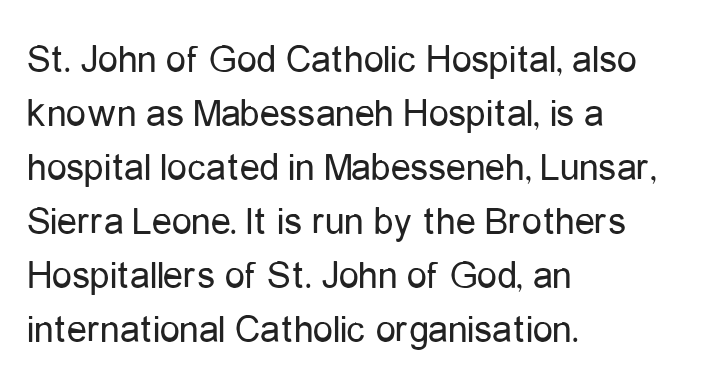
{"serif": "no", "italic": "no", "bold": "no", "weight": "regular", "width": "condensed", "stroke_contrast": "low", "x_height": "medium", "monospaced": "no", "underline": "no", "align": "left", "line_spacing": "normal", "line_spacing_ratio": 1.35, "letter_spacing": "normal", "letter_spacing_em": 0.0, "glyph_px": 40}
